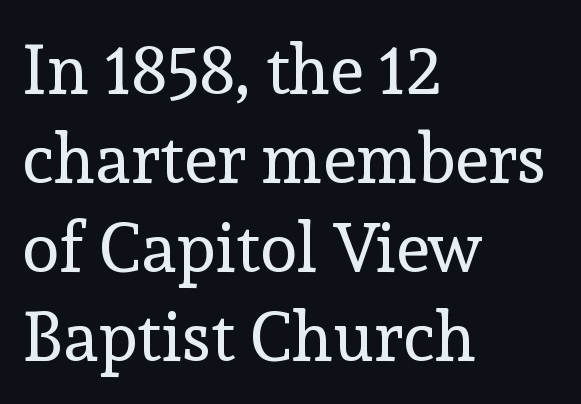
{"serif": "yes", "italic": "no", "bold": "no", "weight": "regular", "width": "normal", "x_height": "medium", "monospaced": "no", "underline": "no", "align": "left", "line_spacing": "normal", "line_spacing_ratio": 1.29, "letter_spacing": "normal", "letter_spacing_em": 0.0, "glyph_px": 69}
